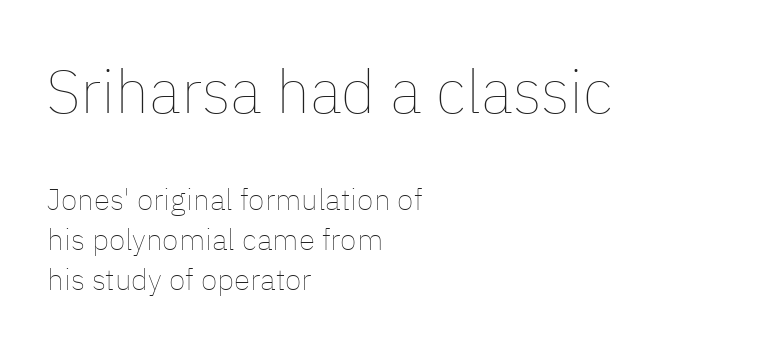
The image shows 61 px thin type, upright; set left-aligned, normal line spacing (1.33x), normal letter spacing, not underlined; the first (top) block is 2.03x larger; low stroke contrast and a medium x-height.
